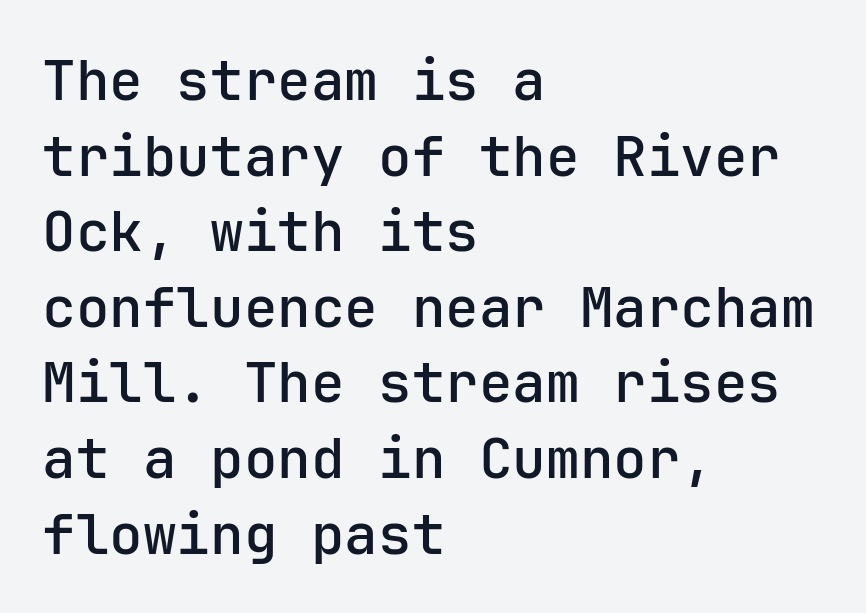
{"serif": "no", "italic": "no", "bold": "semi", "weight": "semibold", "width": "normal", "stroke_contrast": "low", "x_height": "medium", "underline": "no", "align": "left", "line_spacing": "normal", "line_spacing_ratio": 1.35, "letter_spacing": "normal", "letter_spacing_em": 0.0, "glyph_px": 56}
